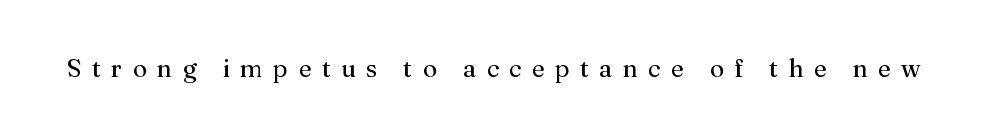
Q: Is the text bold? A: No.
Q: Is the text italic (slanted)? A: No, it is upright.
Q: Is the text underlined? A: No.
Q: Is the spacing between letters normal or unusually wide? A: Unusually wide.
